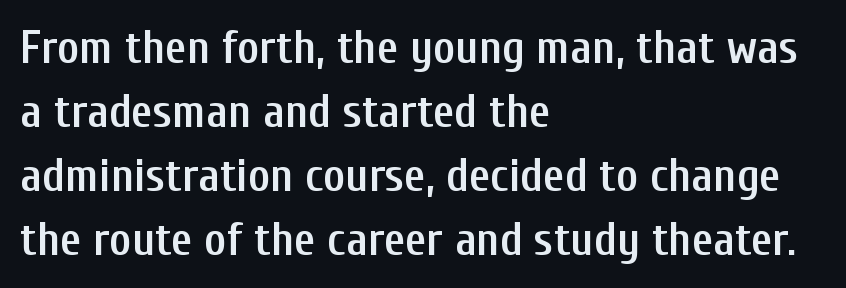
Q: Is the text bold? A: Semi-bold.
Q: Is the text italic (slanted)? A: No, it is upright.
Q: Is the typeface a serif or a sans-serif typeface? A: Sans-serif.
Q: Is the text underlined? A: No.
Q: How is the paragraph aligned? A: Left-aligned.
Q: Is the spacing between letters normal or unusually wide? A: Normal.
Q: Is the spacing between lines tight, normal or loose? A: Normal.
Q: Width (condensed, normal, or wide)? A: Condensed.
Q: Stroke contrast? A: Low.
Q: x-height? A: Medium.
Q: Monospaced? A: No.
